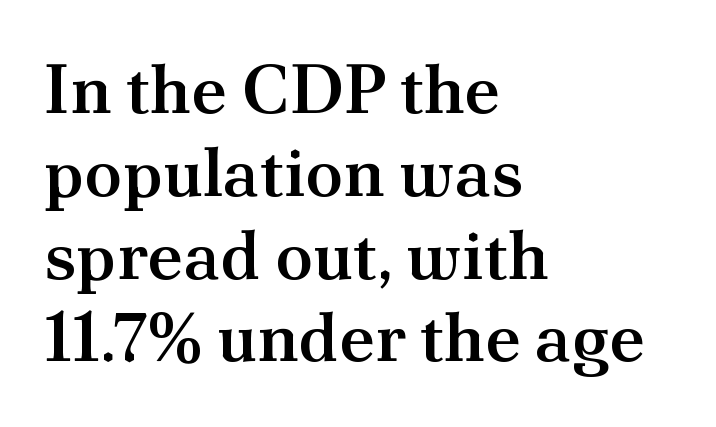
These lines were composed using upright roman letters. You can tell from the footed stems that serif type was used. These lines stack with their left ends in a neat column. The rendering uses a semibold face; strokes are thickened but not to full bold.
